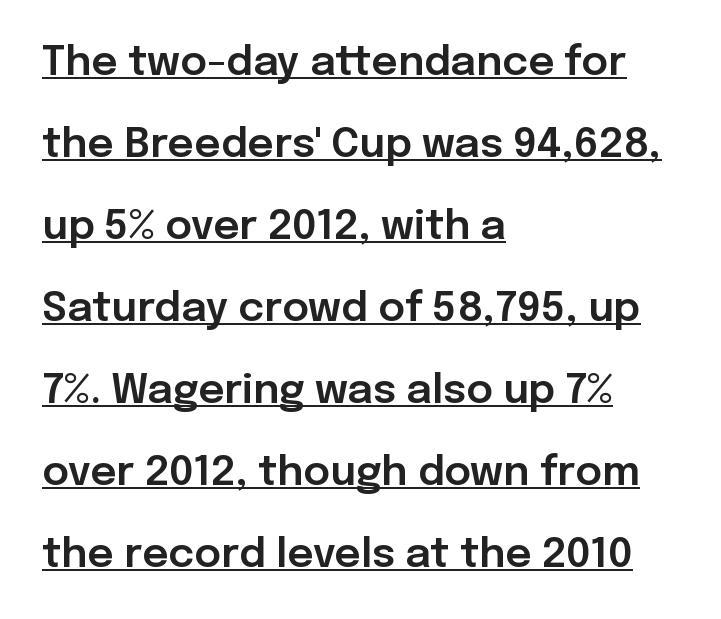
The image shows 41 px sans-serif type, upright; set left-aligned, loose line spacing (2.0x), normal letter spacing, underlined; low stroke contrast and a medium x-height.
